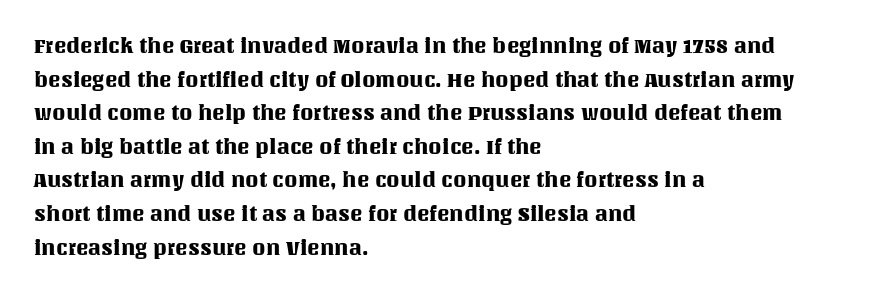
Between one letter and the next there's only the usual sliver of space. The baseline area is clear. Vertically, the passage feels balanced, rows spaced as you'd expect. This sample is left-justified, so line endings fall wherever the words run out.
